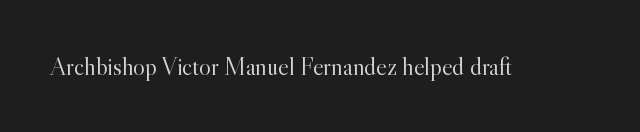
Q: Is the text bold? A: No.
Q: Is the text italic (slanted)? A: No, it is upright.
Q: Is the text underlined? A: No.
Q: Is the spacing between letters normal or unusually wide? A: Normal.
